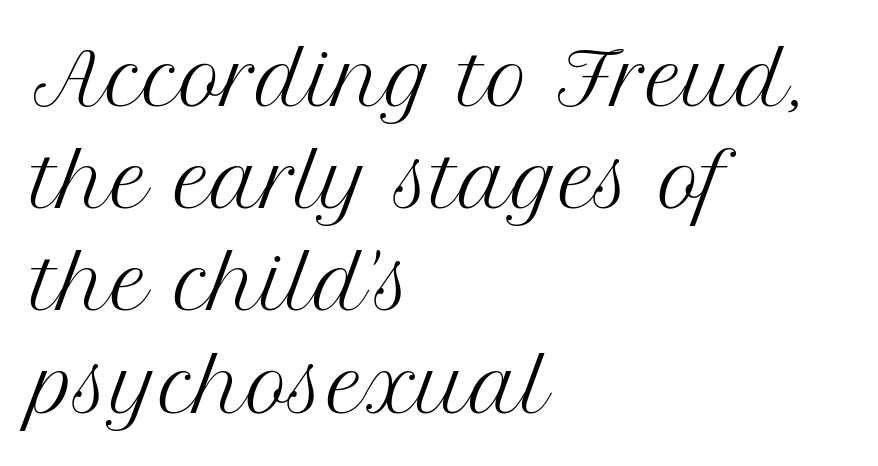
Q: Is the text bold? A: No.
Q: Is the text italic (slanted)? A: Yes.
Q: Is the text underlined? A: No.
Q: How is the paragraph aligned? A: Left-aligned.
Q: Is the spacing between letters normal or unusually wide? A: Normal.
Q: Is the spacing between lines tight, normal or loose? A: Normal.
Q: Width (condensed, normal, or wide)? A: Normal.
Q: Stroke contrast? A: Medium.
Q: x-height? A: Medium.
Q: Monospaced? A: No.
